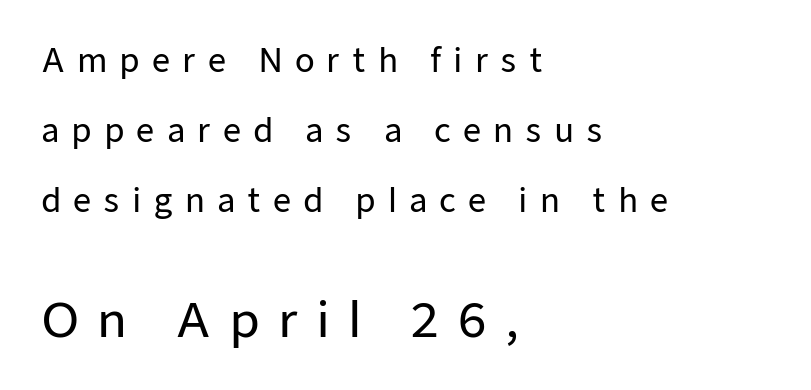
Decoration check: the copy has no underline. Typeset ragged right — the left edge is the straight one. Does the type have serifs? No, each stem ends abruptly. Each new line begins a long way beneath the previous one. Think of a printed novel: that variable character pitch is what you see here.
